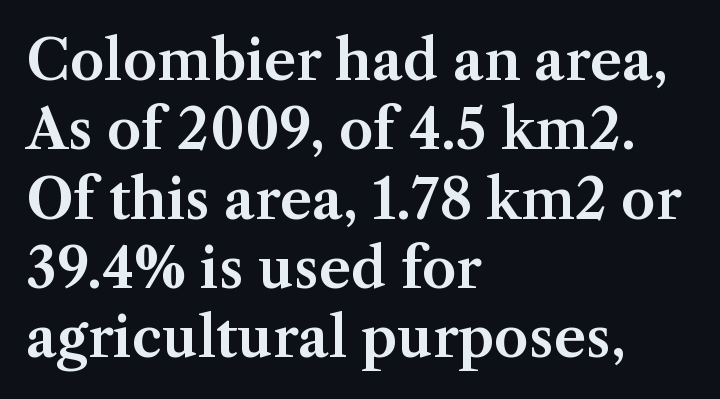
Q: Is the text italic (slanted)? A: No, it is upright.
Q: Is the typeface a serif or a sans-serif typeface? A: Serif.
Q: Is the text underlined? A: No.
Q: How is the paragraph aligned? A: Left-aligned.
Q: Is the spacing between letters normal or unusually wide? A: Normal.
Q: Is the spacing between lines tight, normal or loose? A: Normal.
Q: Width (condensed, normal, or wide)? A: Normal.
Q: Stroke contrast? A: Medium.
Q: x-height? A: Medium.
Q: Monospaced? A: No.
